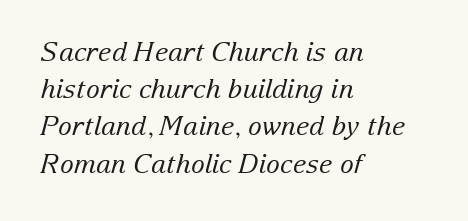
Type without underlining. Compared with typical paragraphs, the rows here are spaced about the same. In terms of letterspacing, this is plain default setting. Left-aligned paragraph, ragged on the right. The axis of the letterforms is tilted away from vertical. The cut favours lightness, reaching ordinary text weight at its darkest.
